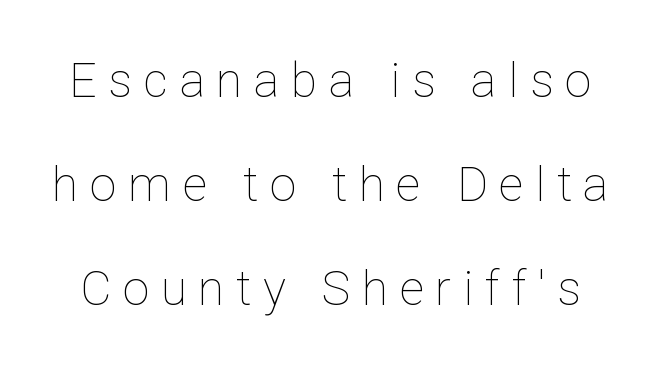
You can tell it's not italic because the verticals are truly vertical. Each word looks stretched out because of the extra space between its letters. The strip under each line holds only bare page. The letters advance in unequal steps, a hallmark of proportional type.
